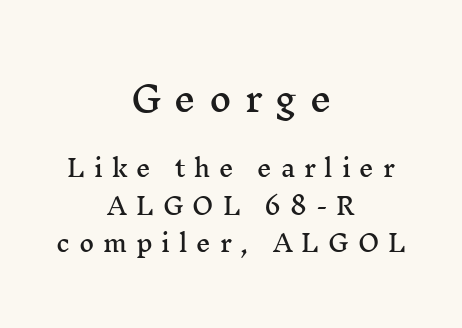
Here the first block reads like a headline and the second like body copy. The zone under the glyphs is completely vacant. A typesetter would call this heavily tracked-out type. Think of a printed novel: that variable character pitch is what you see here. Does the lettering tilt? It doesn't — this is upright.
